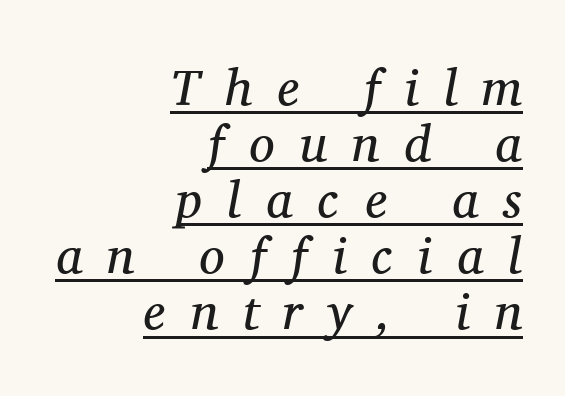
{"serif": "yes", "italic": "yes", "lean": "right", "slant_degrees": 11, "bold": "no", "weight": "regular", "width": "normal", "stroke_contrast": "medium", "x_height": "medium", "monospaced": "no", "underline": "yes", "align": "right", "line_spacing": "tight", "line_spacing_ratio": 1.1, "letter_spacing": "wide", "letter_spacing_em": 0.49, "glyph_px": 51}
